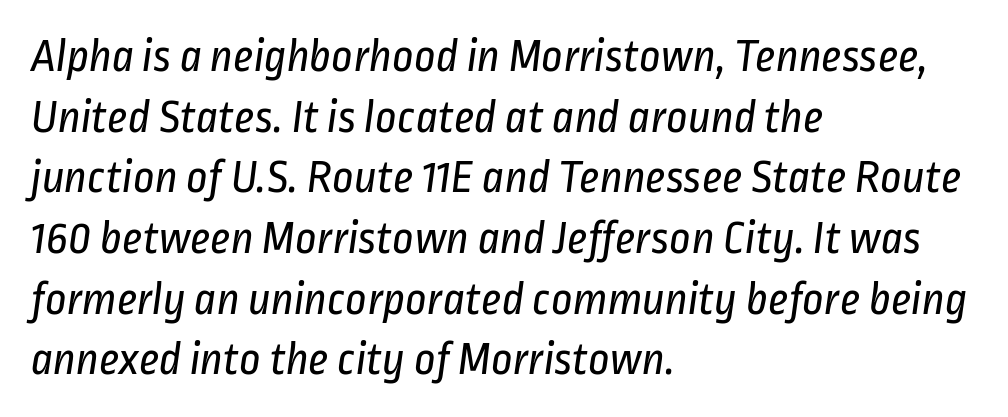
The face used here is a sans, in the tradition of grotesques and geometrics. The rendering uses a moderate line-height, typical for paragraphs. Looks like regular typesetting: each glyph gets only the width it needs. Beneath every word, the page is bare. Does the copy run flush right? No — it runs flush left.
